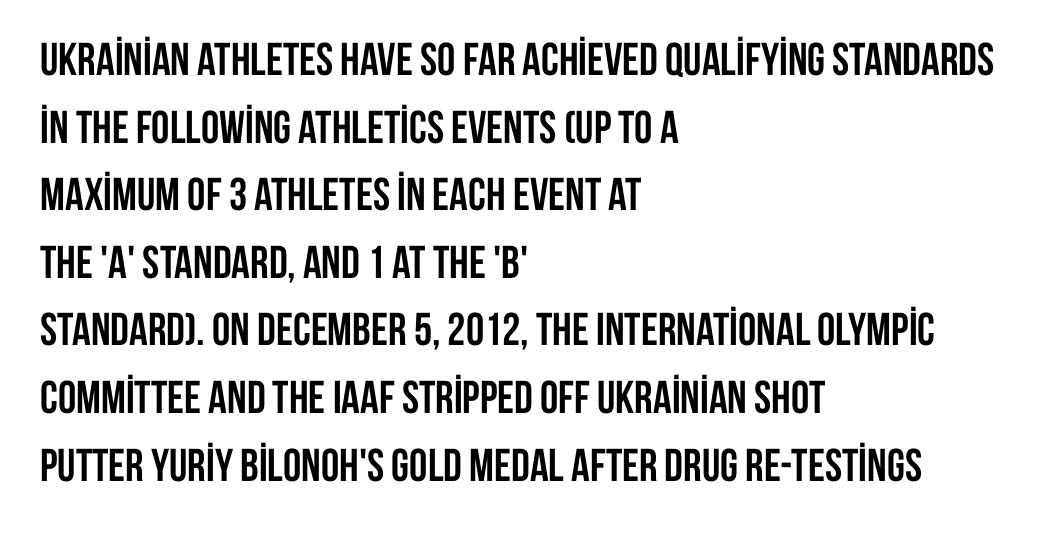
{"serif": "no", "italic": "no", "bold": "yes", "weight": "semibold", "width": "condensed", "stroke_contrast": "low", "x_height": "large", "monospaced": "no", "underline": "no", "align": "left", "line_spacing": "normal", "line_spacing_ratio": 1.47, "letter_spacing": "normal", "letter_spacing_em": 0.0, "glyph_px": 46}
